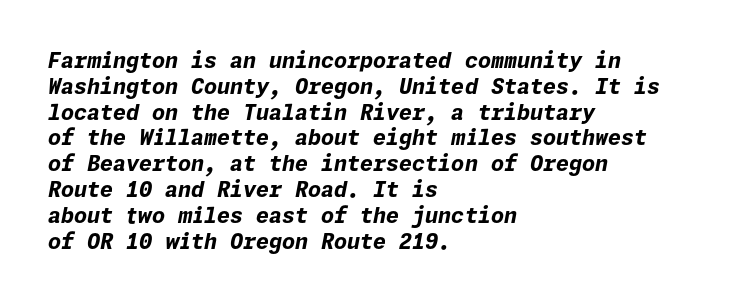
{"italic": "yes", "lean": "right", "slant_degrees": 11, "bold": "yes", "underline": "no", "align": "left", "line_spacing_ratio": 1.23, "letter_spacing": "normal", "letter_spacing_em": 0.0, "glyph_px": 21}
